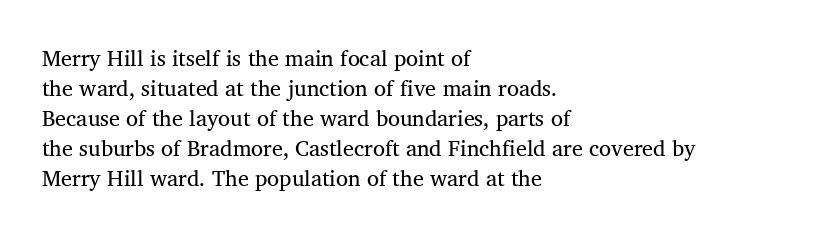
The image shows 22 px text type, upright; set left-aligned, normal line spacing (1.36x), normal letter spacing, not underlined.
